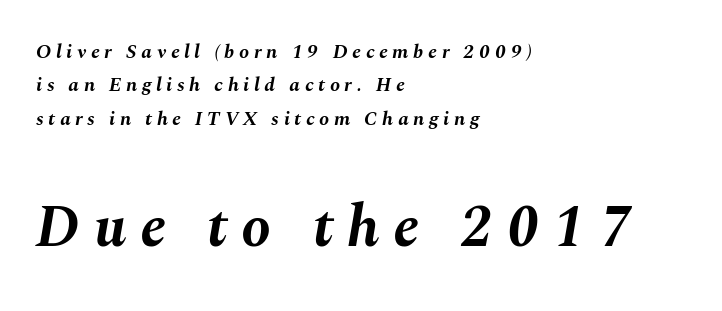
{"italic": "yes", "lean": "right", "slant_degrees": 10, "bold": "yes", "weight": "bold", "width": "normal", "stroke_contrast": "medium", "x_height": "medium", "monospaced": "no", "underline": "no", "align": "left", "line_spacing": "normal", "line_spacing_ratio": 1.67, "letter_spacing": "wide", "letter_spacing_em": 0.23, "larger_block": "second", "size_ratio": 2.95, "glyph_px": 59}
